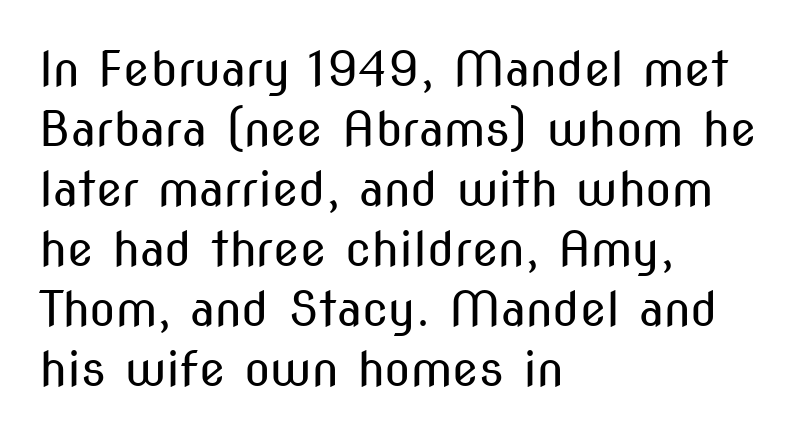
Q: Is the text bold? A: No.
Q: Is the text italic (slanted)? A: No, it is upright.
Q: Is the typeface a serif or a sans-serif typeface? A: Sans-serif.
Q: Is the text underlined? A: No.
Q: How is the paragraph aligned? A: Left-aligned.
Q: Is the spacing between letters normal or unusually wide? A: Normal.
Q: Is the spacing between lines tight, normal or loose? A: Normal.
Q: Width (condensed, normal, or wide)? A: Condensed.
Q: Stroke contrast? A: Medium.
Q: x-height? A: Medium.
Q: Monospaced? A: No.
